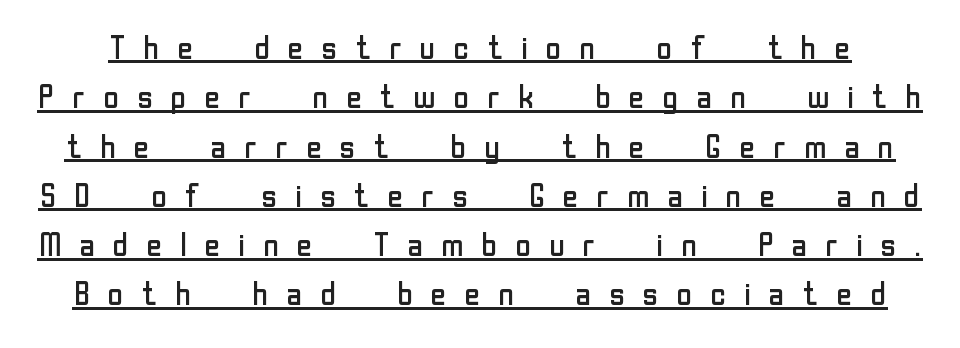
Q: Is the text bold? A: No.
Q: Is the text italic (slanted)? A: No, it is upright.
Q: Is the typeface a serif or a sans-serif typeface? A: Sans-serif.
Q: Is the text underlined? A: Yes.
Q: Is the spacing between letters normal or unusually wide? A: Unusually wide.
Q: Is the spacing between lines tight, normal or loose? A: Normal.
Q: Width (condensed, normal, or wide)? A: Normal.
Q: Stroke contrast? A: Low.
Q: x-height? A: Medium.
Q: Monospaced? A: No.
